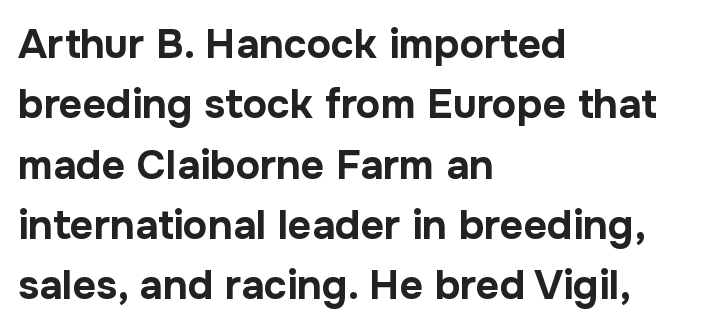
{"serif": "no", "italic": "no", "bold": "yes", "weight": "bold", "width": "normal", "stroke_contrast": "low", "x_height": "medium", "monospaced": "no", "underline": "no", "align": "left", "line_spacing": "normal", "line_spacing_ratio": 1.47, "letter_spacing": "normal", "letter_spacing_em": 0.0, "glyph_px": 41}
